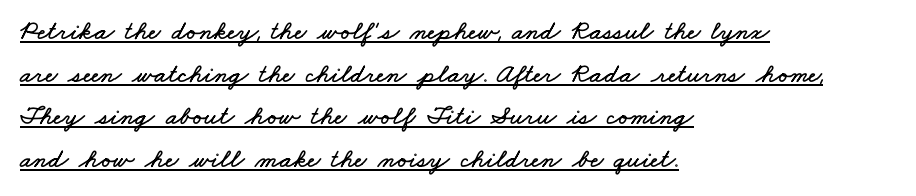
The image shows 27 px text type; set left-aligned, normal line spacing (1.58x), normal letter spacing, underlined.
